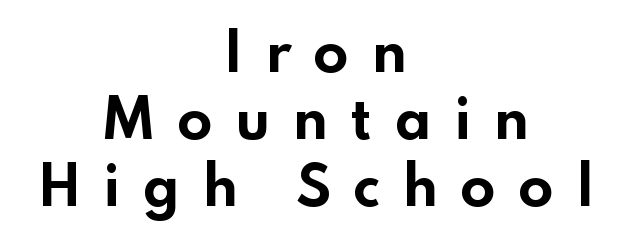
Q: Is the text bold? A: Yes.
Q: Is the text italic (slanted)? A: No, it is upright.
Q: Is the typeface a serif or a sans-serif typeface? A: Sans-serif.
Q: Is the text underlined? A: No.
Q: How is the paragraph aligned? A: Centered.
Q: Is the spacing between letters normal or unusually wide? A: Unusually wide.
Q: Is the spacing between lines tight, normal or loose? A: Normal.
Q: Width (condensed, normal, or wide)? A: Wide.
Q: Stroke contrast? A: Low.
Q: x-height? A: Small.
Q: Monospaced? A: No.
